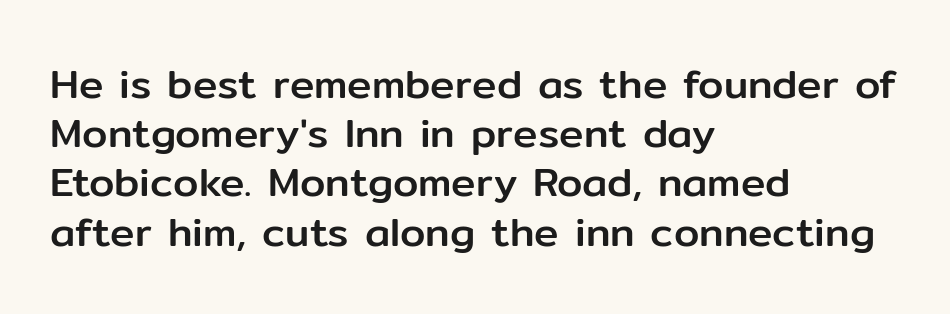
Q: Is the text italic (slanted)? A: No, it is upright.
Q: Is the typeface a serif or a sans-serif typeface? A: Sans-serif.
Q: Is the text underlined? A: No.
Q: How is the paragraph aligned? A: Left-aligned.
Q: Is the spacing between letters normal or unusually wide? A: Normal.
Q: Width (condensed, normal, or wide)? A: Normal.
Q: Stroke contrast? A: Low.
Q: x-height? A: Medium.
Q: Monospaced? A: No.
